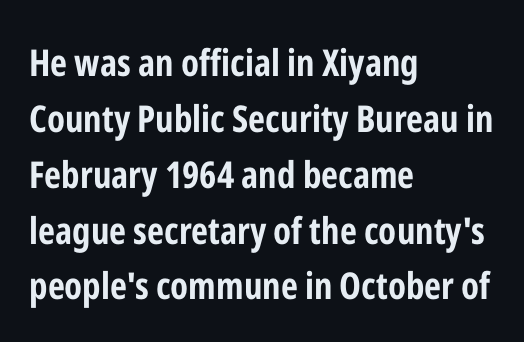
{"serif": "no", "italic": "no", "bold": "yes", "weight": "bold", "width": "condensed", "stroke_contrast": "low", "x_height": "medium", "monospaced": "no", "underline": "no", "align": "left", "line_spacing": "normal", "line_spacing_ratio": 1.51, "letter_spacing": "normal", "letter_spacing_em": 0.0, "glyph_px": 37}
